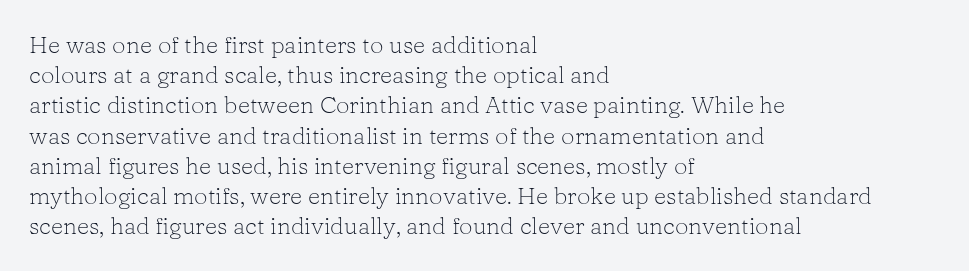
{"italic": "no", "bold": "no", "underline": "no", "align": "left", "line_spacing": "normal", "line_spacing_ratio": 1.26, "letter_spacing": "normal", "letter_spacing_em": 0.0, "glyph_px": 24}
